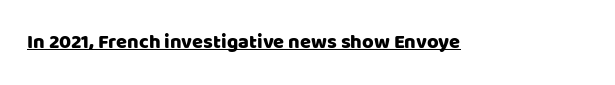
The letters stand upright; this is a roman face. Tracking here is standard; glyphs follow each other at the usual distance. Descenders here cross a horizontal rule under the line.
